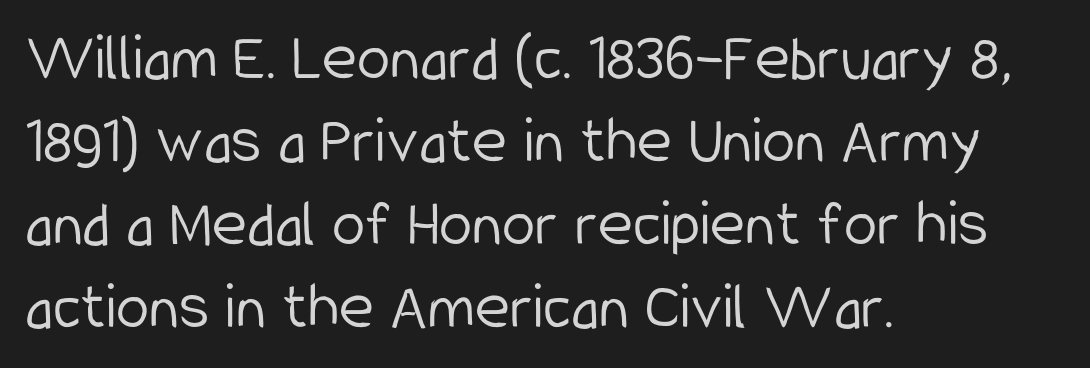
The image shows 67 px light, condensed sans-serif type, upright; set left-aligned, line spacing 1.24x, normal letter spacing, not underlined; low stroke contrast and a medium x-height.
